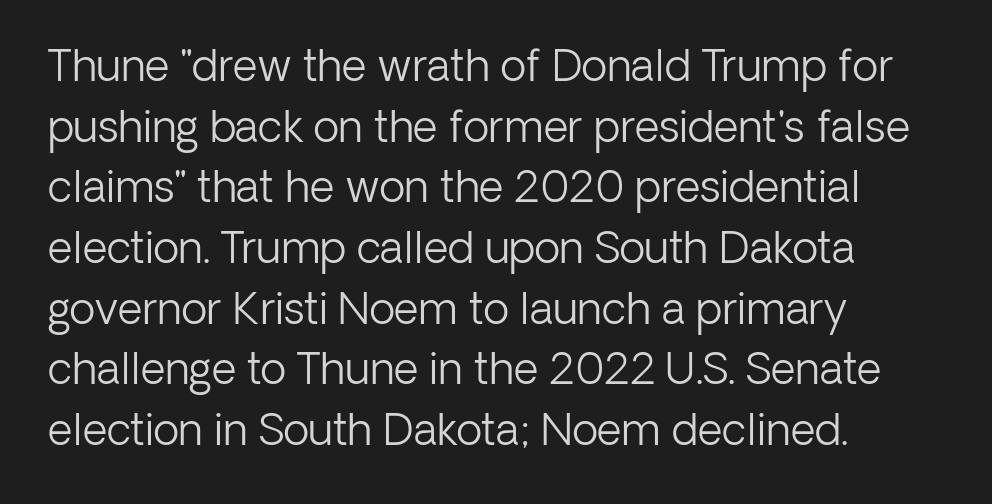
The strokes are not fattened; the text isn't bold. Characters follow at the spacing the type designer built in. Teacher's note: observe the even left margin — that is flush-left alignment. Is this a fixed-width face? No — the glyphs have proportional, varying widths. Rows of type keep a routine distance in the vertical direction.
